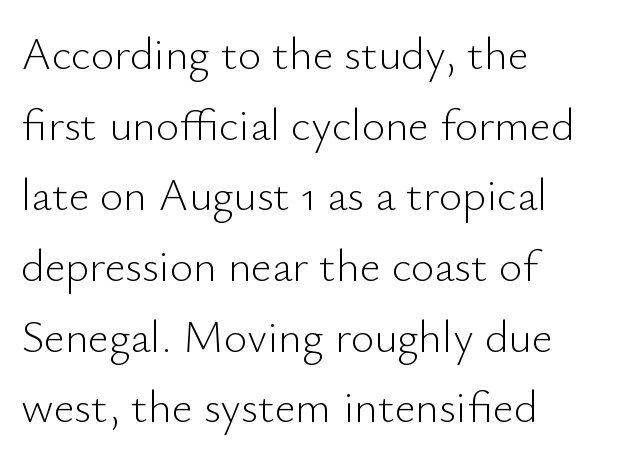
The image shows 45 px light sans-serif type, upright; set left-aligned, normal line spacing (1.57x), normal letter spacing, not underlined; low stroke contrast and a small x-height.
